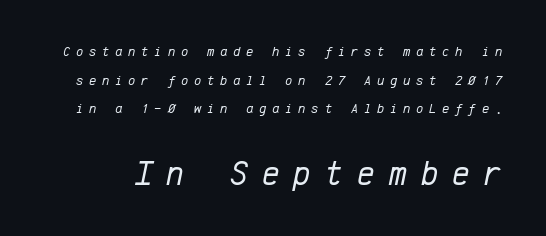
{"italic": "yes", "lean": "right", "slant_degrees": 12, "bold": "no", "weight": "regular", "width": "normal", "stroke_contrast": "low", "x_height": "medium", "monospaced": "yes", "underline": "no", "line_spacing": "loose", "line_spacing_ratio": 2.04, "letter_spacing": "wide", "letter_spacing_em": 0.41, "larger_block": "second", "size_ratio": 2.43, "glyph_px": 34}
